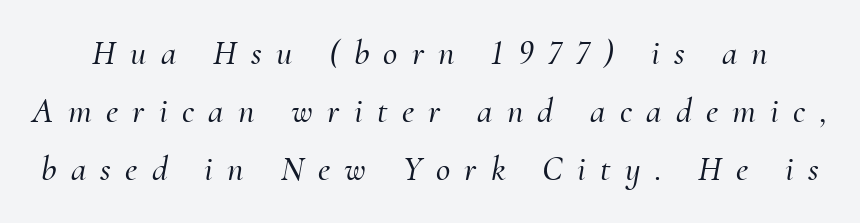
Does the type have serifs? Yes, each stem ends in a small foot. Clear beneath every line of the passage. Normally led — the rows are evenly, conventionally spaced. Italic? Definitely — the glyphs are oblique. Character widths vary here, with narrow letters taking less room than wide ones.
